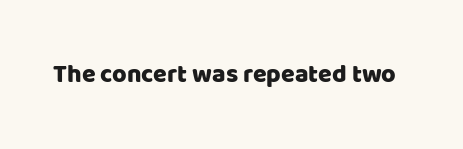
{"italic": "no", "underline": "no", "letter_spacing": "normal", "letter_spacing_em": 0.0, "glyph_px": 25}
